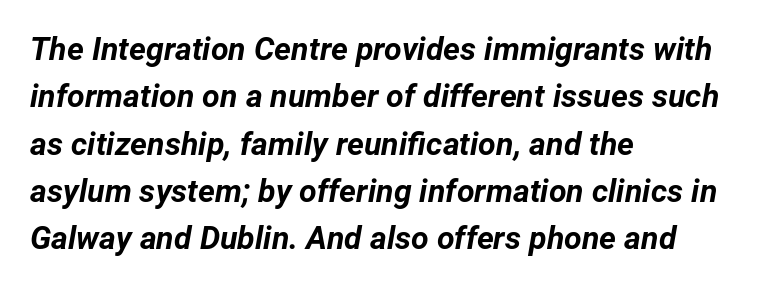
Looking at the ascenders, they clearly lean. Beneath every word, the page is bare. Note the varied advance widths — an 'i' is clearly narrower than an 'm'. Is the block centered? No — it sits flush against the left margin. In terms of leading, this rendering sits right in the middle. Characters follow at the spacing the type designer built in.
